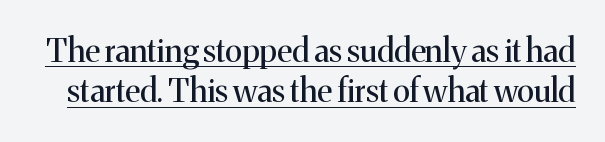
Q: Is the text bold? A: No.
Q: Is the text italic (slanted)? A: No, it is upright.
Q: Is the typeface a serif or a sans-serif typeface? A: Serif.
Q: Is the text underlined? A: Yes.
Q: Is the spacing between letters normal or unusually wide? A: Normal.
Q: Is the spacing between lines tight, normal or loose? A: Normal.
Q: Width (condensed, normal, or wide)? A: Normal.
Q: Stroke contrast? A: Medium.
Q: x-height? A: Medium.
Q: Monospaced? A: No.
